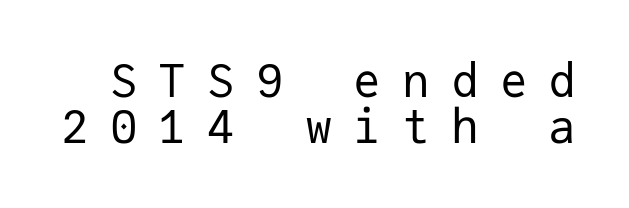
Q: Is the text bold? A: No.
Q: Is the text italic (slanted)? A: No, it is upright.
Q: Is the typeface a serif or a sans-serif typeface? A: Sans-serif.
Q: Is the text underlined? A: No.
Q: Is the spacing between letters normal or unusually wide? A: Unusually wide.
Q: Is the spacing between lines tight, normal or loose? A: Tight.
Q: Width (condensed, normal, or wide)? A: Normal.
Q: Stroke contrast? A: Low.
Q: x-height? A: Medium.
Q: Monospaced? A: Yes.
